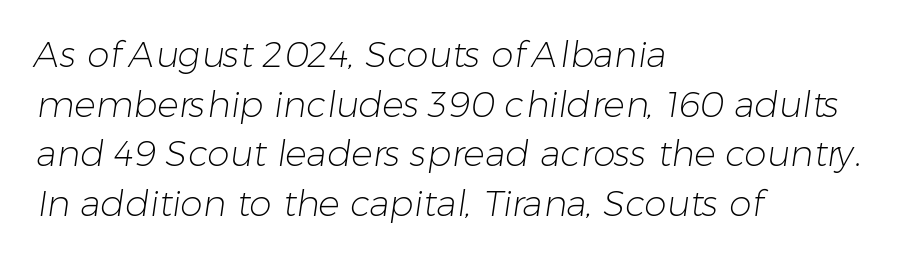
{"serif": "no", "bold": "no", "weight": "light", "width": "normal", "stroke_contrast": "low", "x_height": "medium", "monospaced": "no", "underline": "no", "align": "left", "line_spacing": "normal", "line_spacing_ratio": 1.38, "letter_spacing": "normal", "letter_spacing_em": 0.0, "glyph_px": 36}
